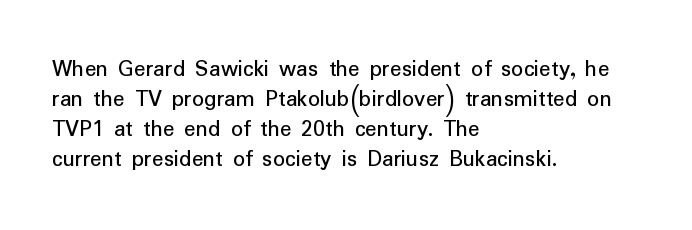
The image shows 24 px text type, upright; set left-aligned, normal line spacing (1.25x), normal letter spacing, not underlined.
